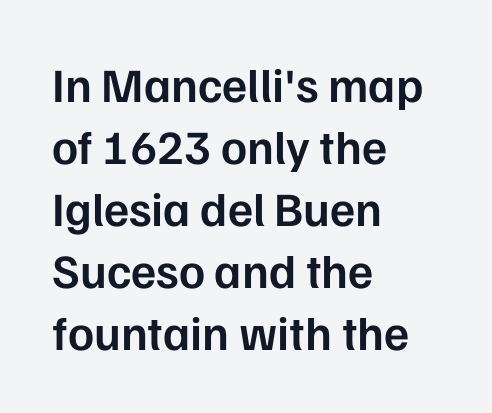
The image shows 48 px semibold sans-serif type, upright; set left-aligned, normal line spacing (1.29x), normal letter spacing, not underlined; low stroke contrast and a medium x-height.
